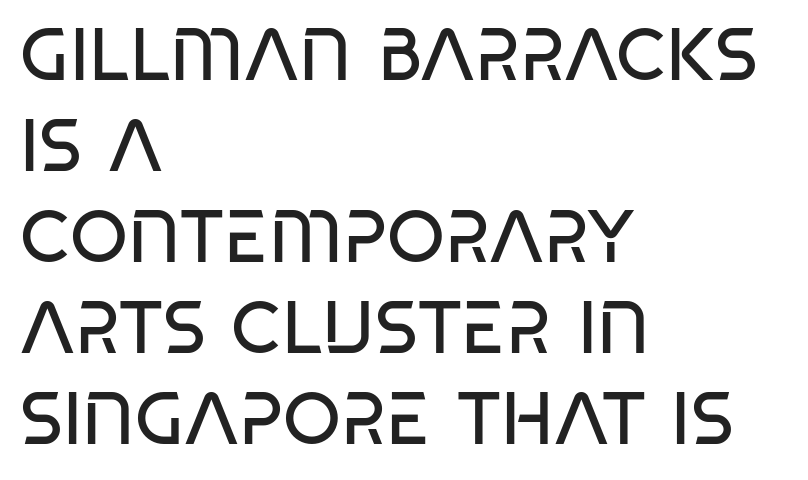
Font category for this specimen: sans-serif. Tracking here is standard; glyphs follow each other at the usual distance. The specimen reads as upright at a glance. The passage is arranged the way most books set body copy — flush left. The face looks like a standard text weight, possibly lighter.
